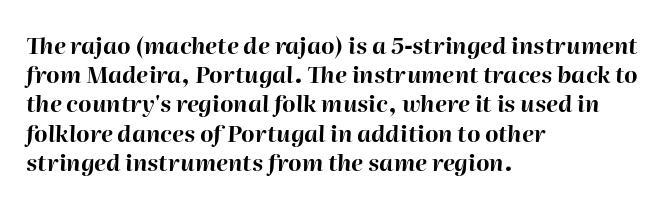
{"italic": "yes", "lean": "right", "slant_degrees": 2, "bold": "yes", "underline": "no", "align": "left", "line_spacing": "normal", "line_spacing_ratio": 1.27, "letter_spacing": "normal", "letter_spacing_em": 0.0, "glyph_px": 23}
